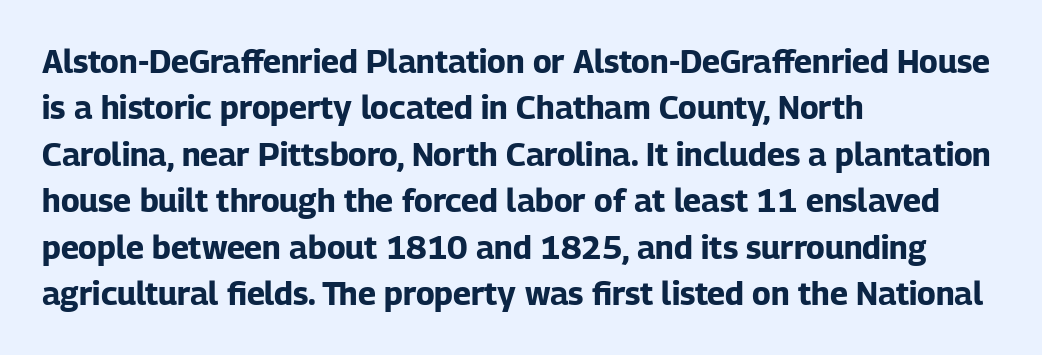
The image shows 32 px bold sans-serif type, upright; set left-aligned, normal line spacing (1.45x), normal letter spacing, not underlined; low stroke contrast and a medium x-height.
